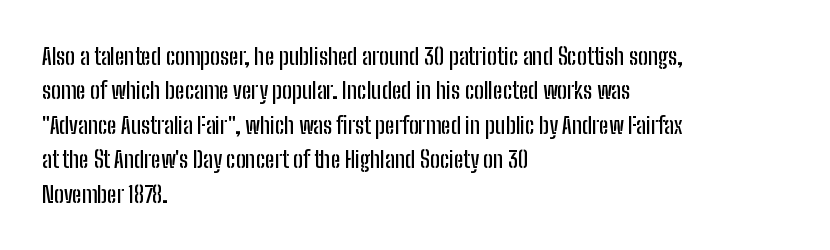
The image shows 23 px text type, upright; set left-aligned, normal line spacing (1.5x), normal letter spacing, not underlined.
